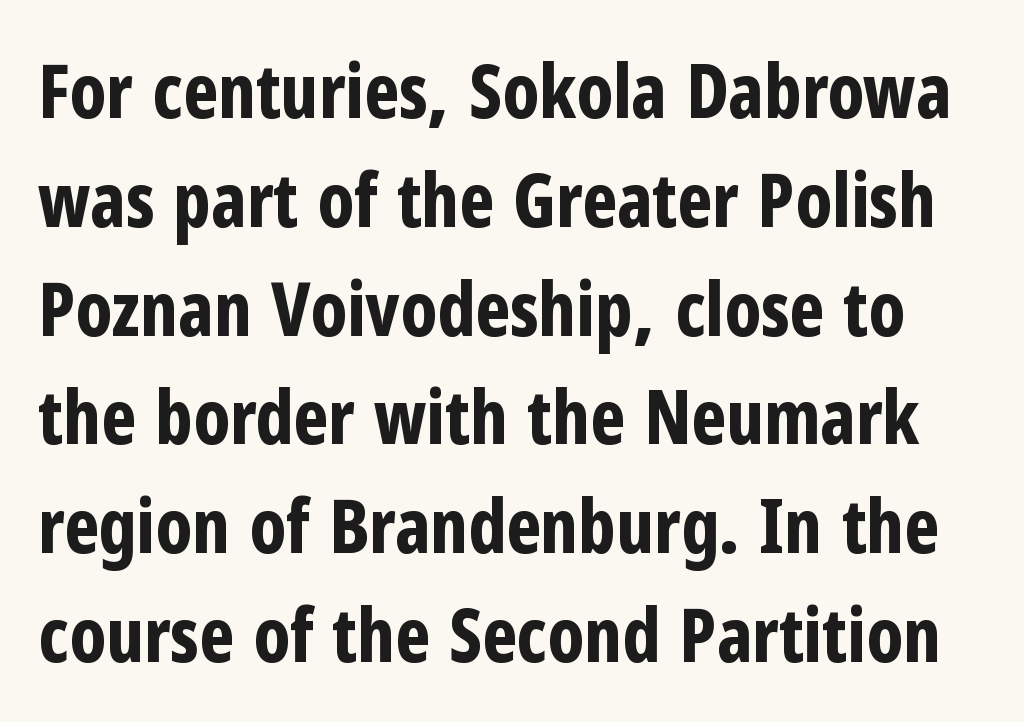
The image shows 74 px bold, condensed sans-serif type, upright; set normal line spacing (1.47x), normal letter spacing, not underlined; low stroke contrast and a medium x-height.
